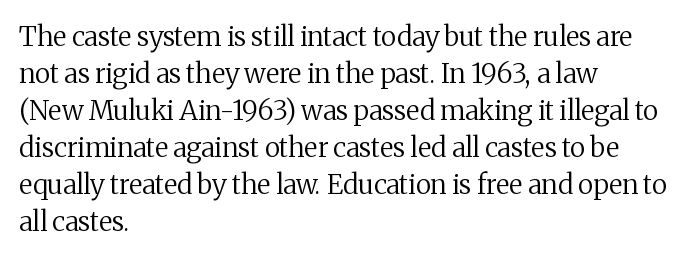
Q: Is the text bold? A: No.
Q: Is the text italic (slanted)? A: No, it is upright.
Q: Is the text underlined? A: No.
Q: How is the paragraph aligned? A: Left-aligned.
Q: Is the spacing between letters normal or unusually wide? A: Normal.
Q: Is the spacing between lines tight, normal or loose? A: Normal.
